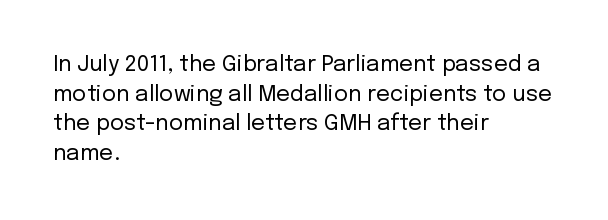
Q: Is the text bold? A: No.
Q: Is the text italic (slanted)? A: No, it is upright.
Q: Is the text underlined? A: No.
Q: How is the paragraph aligned? A: Left-aligned.
Q: Is the spacing between letters normal or unusually wide? A: Normal.
Q: Is the spacing between lines tight, normal or loose? A: Normal.
